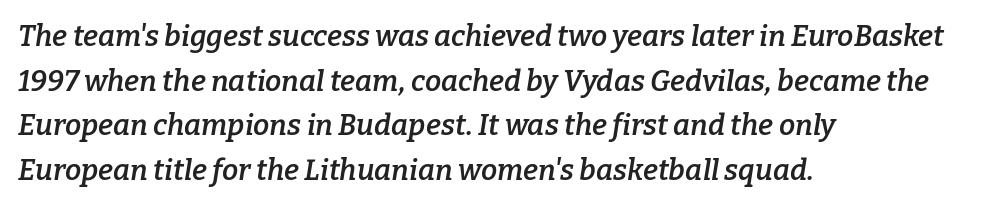
Q: Is the text bold? A: Semi-bold.
Q: Is the text italic (slanted)? A: Yes, it leans right by about 9 degrees.
Q: Is the typeface a serif or a sans-serif typeface? A: Serif.
Q: Is the text underlined? A: No.
Q: How is the paragraph aligned? A: Left-aligned.
Q: Is the spacing between letters normal or unusually wide? A: Normal.
Q: Is the spacing between lines tight, normal or loose? A: Normal.
Q: Width (condensed, normal, or wide)? A: Normal.
Q: Stroke contrast? A: Low.
Q: x-height? A: Medium.
Q: Monospaced? A: No.
